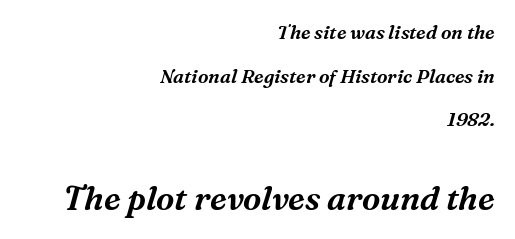
The image shows 33 px serif type, italic (leaning right); set right-aligned, loose line spacing (2.29x), normal letter spacing, not underlined; the second (bottom) block is 1.74x larger; medium stroke contrast and a medium x-height.
